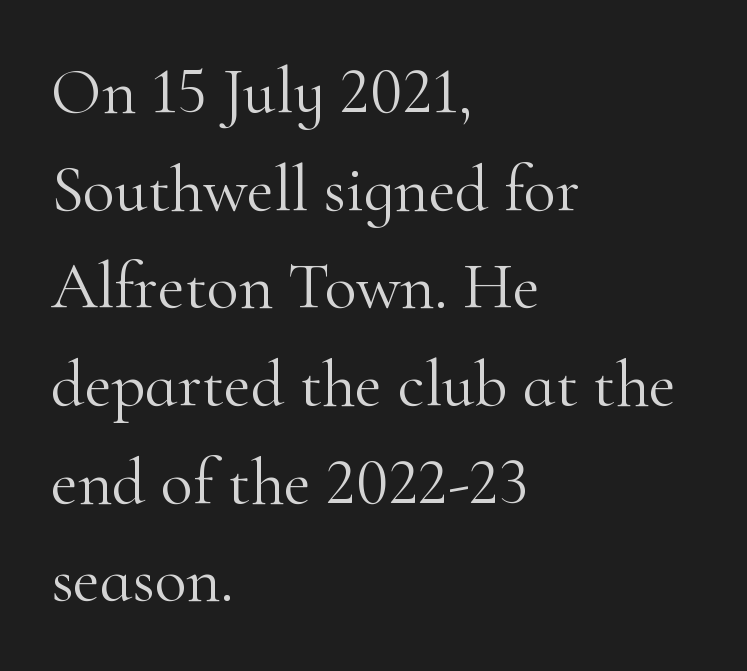
Lines of text with bare space underneath. Standard letterfit; no display-style spreading of the glyphs. You could not count columns in this text — the font is proportionally spaced. Line starts are locked; line ends wander. Weight: regular or lighter. Unlike italic type, these characters show no tilt at all.
